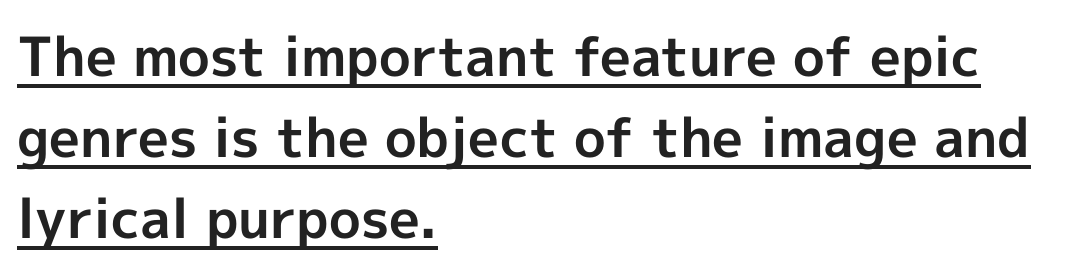
The image shows 54 px bold sans-serif type, upright; set left-aligned, normal line spacing (1.5x), normal letter spacing, underlined; a medium x-height.
